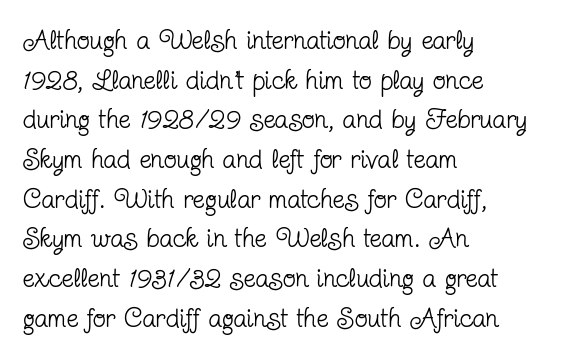
Q: Is the text bold? A: No.
Q: Is the text italic (slanted)? A: No, it is upright.
Q: Is the text underlined? A: No.
Q: How is the paragraph aligned? A: Left-aligned.
Q: Is the spacing between letters normal or unusually wide? A: Normal.
Q: Is the spacing between lines tight, normal or loose? A: Normal.
